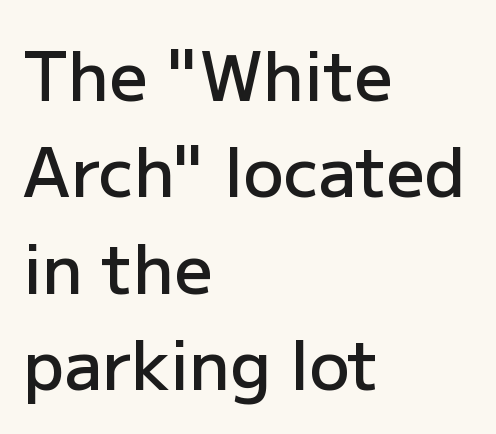
The glyphs have the mass of a demibold cut, below bold. Proportional: the letters do not fall into vertical columns. This rendering leaves character spacing at its baseline value. Do the letters lean? They stand straight. These lines sit exactly where default settings would place them.
